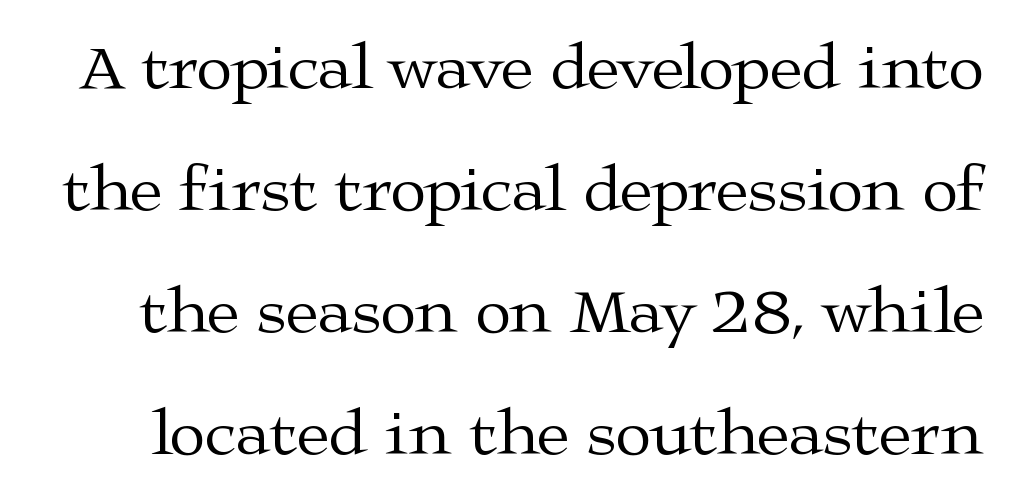
On a weight scale, this lands at 450 or below. The font family rendered here belongs to the serif group. Notice how the stems are strictly vertical — no italics here. Spacing between characters is what you'd get straight out of the box.
